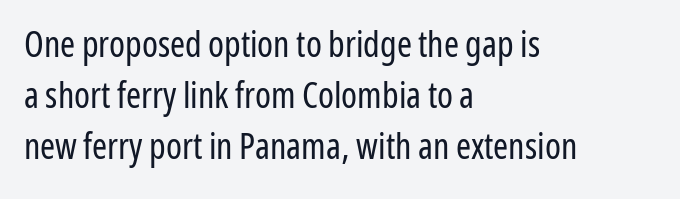
The image shows 36 px regular-weight, condensed sans-serif type, upright; set left-aligned, normal line spacing (1.42x), normal letter spacing, not underlined; low stroke contrast and a medium x-height.
